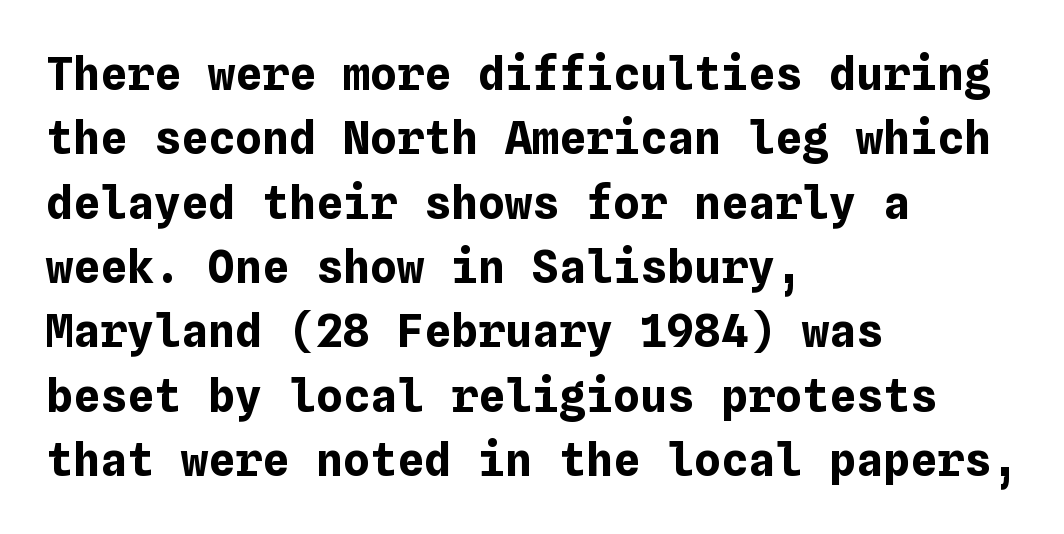
Evenly set lines give the paragraph a standard silhouette. Every stem runs plumb, perpendicular to the baseline. Weight: bold. Caption: multi-line text, flush left, ragged right. The rendering keeps characters at their native spacing. Any mark beneath the type? The region is blank.
